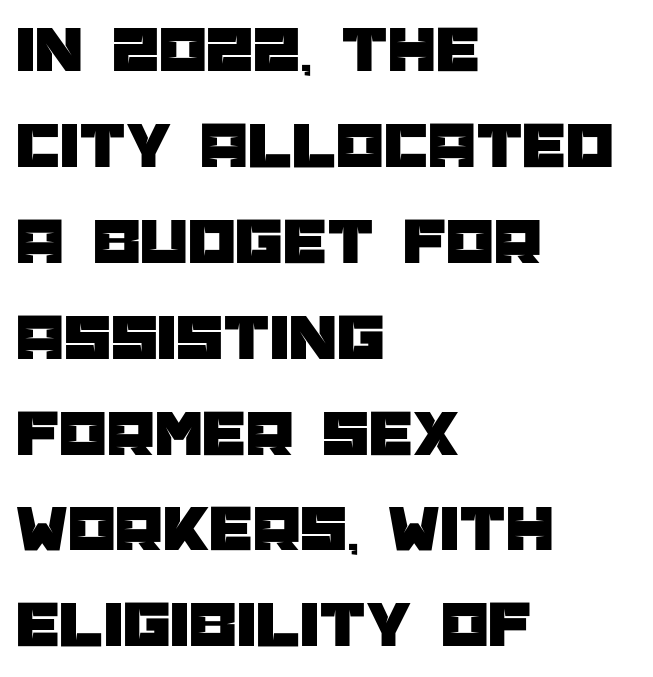
The image shows 68 px sans-serif type, upright; set left-aligned, normal line spacing (1.41x), normal letter spacing, not underlined; low stroke contrast and a large x-height.
